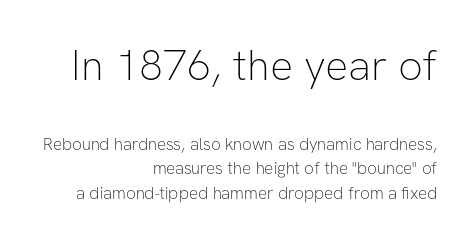
The image shows 43 px thin sans-serif type, upright; set right-aligned, normal line spacing (1.43x), normal letter spacing, not underlined; the first (top) block is 2.53x larger; low stroke contrast and a medium x-height.
